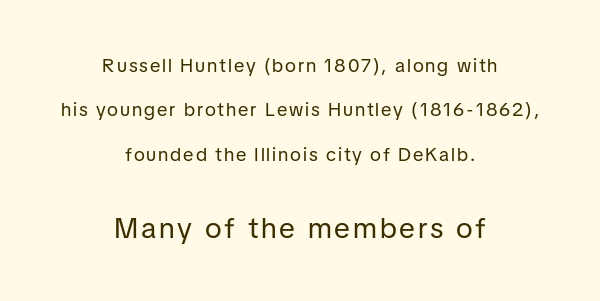
{"serif": "no", "italic": "no", "bold": "no", "weight": "regular", "width": "normal", "stroke_contrast": "low", "x_height": "medium", "monospaced": "no", "underline": "no", "align": "center", "line_spacing": "loose", "line_spacing_ratio": 2.33, "larger_block": "second", "size_ratio": 1.53, "glyph_px": 29}
